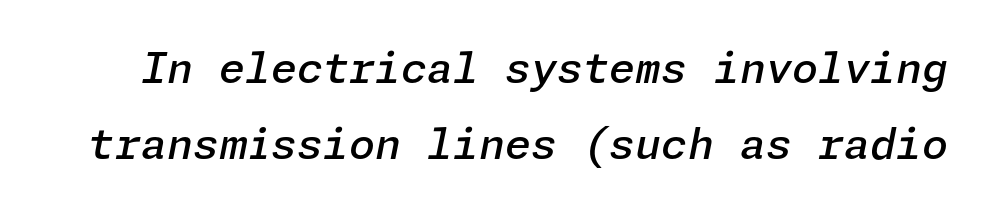
Quick note: italic. Slightly chunky letters — semibold, I'd say, not full bold. The passage shown has conventional tracking throughout. The words here are not underlined.
